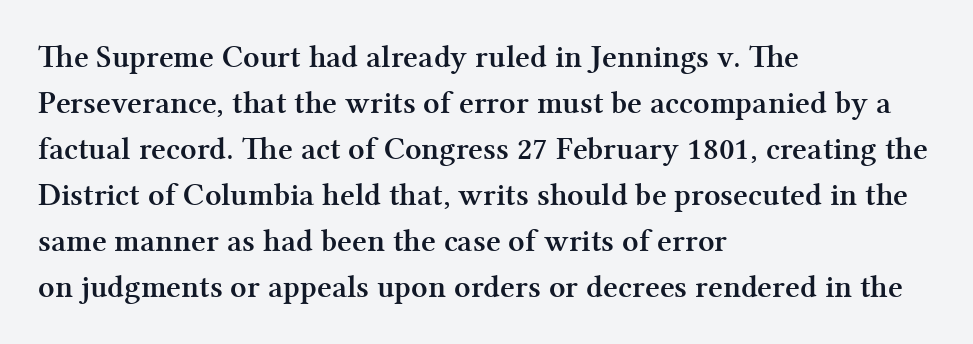
The image shows 32 px semibold serif type, upright; set left-aligned, normal line spacing (1.44x), normal letter spacing, not underlined; medium stroke contrast and a medium x-height.
